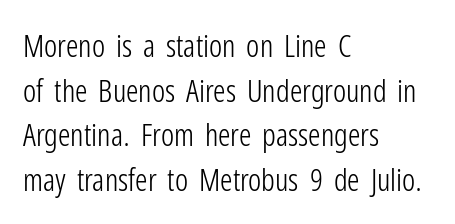
{"serif": "no", "italic": "no", "bold": "no", "weight": "light", "width": "condensed", "stroke_contrast": "low", "x_height": "medium", "monospaced": "no", "underline": "no", "align": "left", "line_spacing": "normal", "line_spacing_ratio": 1.44, "letter_spacing": "normal", "letter_spacing_em": 0.0, "glyph_px": 31}
